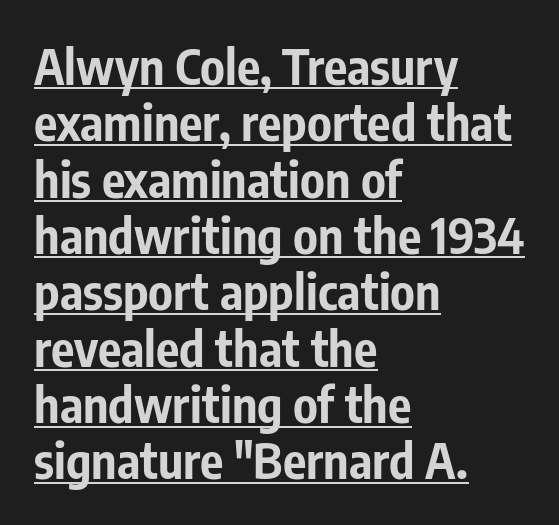
{"serif": "no", "italic": "no", "bold": "yes", "weight": "bold", "width": "condensed", "stroke_contrast": "low", "x_height": "medium", "monospaced": "no", "underline": "yes", "align": "left", "line_spacing": "tight", "line_spacing_ratio": 1.15, "letter_spacing": "normal", "letter_spacing_em": 0.0, "glyph_px": 49}
